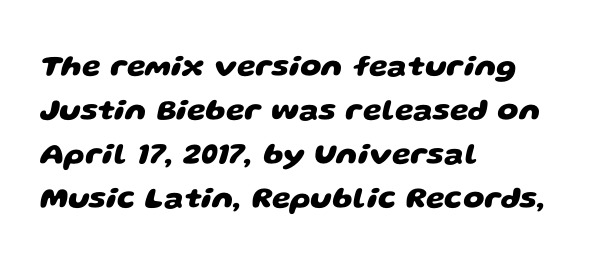
Q: Is the text bold? A: Yes.
Q: Is the typeface a serif or a sans-serif typeface? A: Sans-serif.
Q: Is the text underlined? A: No.
Q: How is the paragraph aligned? A: Left-aligned.
Q: Is the spacing between letters normal or unusually wide? A: Normal.
Q: Is the spacing between lines tight, normal or loose? A: Normal.
Q: Width (condensed, normal, or wide)? A: Wide.
Q: Stroke contrast? A: Low.
Q: x-height? A: Large.
Q: Monospaced? A: No.
